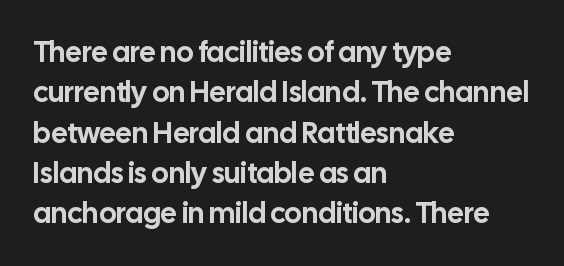
{"serif": "no", "italic": "no", "width": "normal", "stroke_contrast": "low", "x_height": "medium", "monospaced": "no", "underline": "no", "align": "left", "line_spacing": "normal", "line_spacing_ratio": 1.39, "letter_spacing": "normal", "letter_spacing_em": 0.0, "glyph_px": 29}
